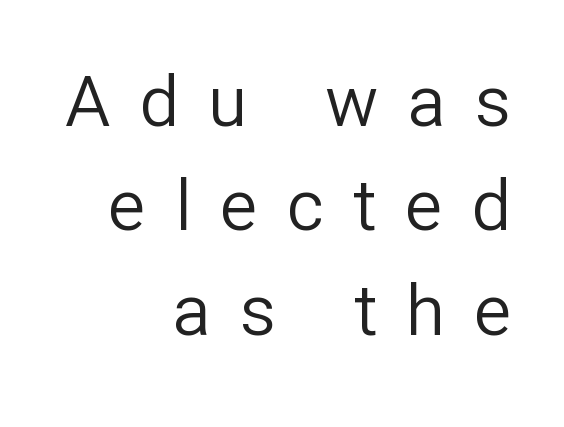
The image shows 71 px regular-weight sans-serif type, upright; set right-aligned, normal line spacing (1.47x), unusually wide letter spacing (+0.41 em), not underlined; low stroke contrast and a medium x-height.
